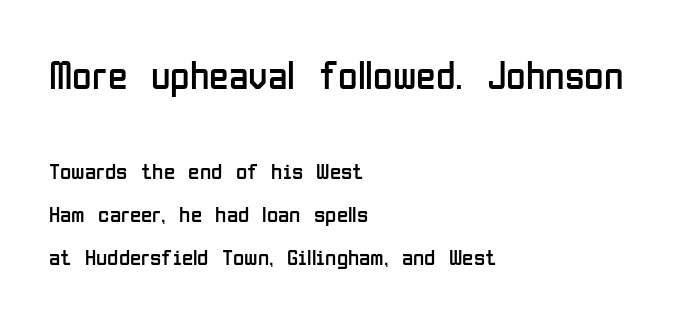
Q: Is the text bold? A: No.
Q: Is the text italic (slanted)? A: No, it is upright.
Q: Is the typeface a serif or a sans-serif typeface? A: Sans-serif.
Q: Is the text underlined? A: No.
Q: How is the paragraph aligned? A: Left-aligned.
Q: Is the spacing between letters normal or unusually wide? A: Normal.
Q: Which block of text is set in a larger size, the first (top) or the second (bottom)? A: The first (top) one.
Q: Width (condensed, normal, or wide)? A: Condensed.
Q: Stroke contrast? A: Low.
Q: x-height? A: Medium.
Q: Monospaced? A: No.
